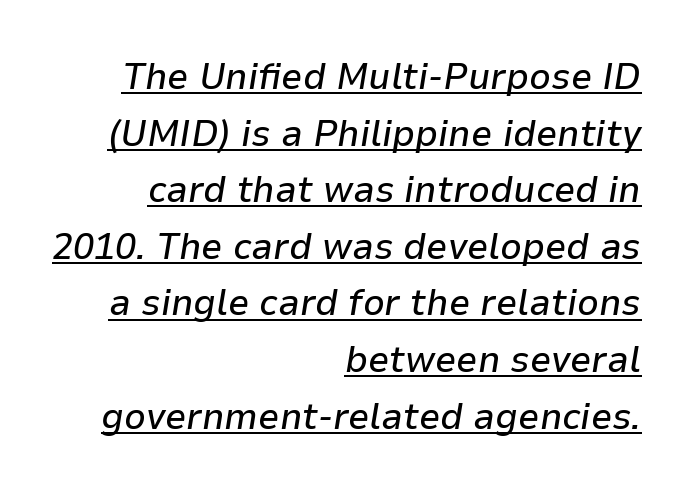
The image shows 38 px text type, italic (leaning right); set right-aligned, normal line spacing (1.49x), normal letter spacing, underlined; low stroke contrast and a medium x-height.
